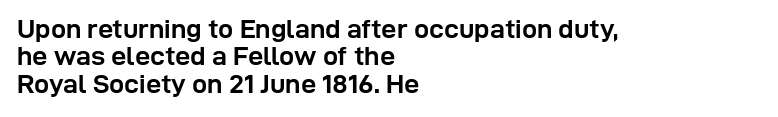
The image shows 27 px bold type, upright; set left-aligned, tight line spacing (1.01x), normal letter spacing, not underlined.
